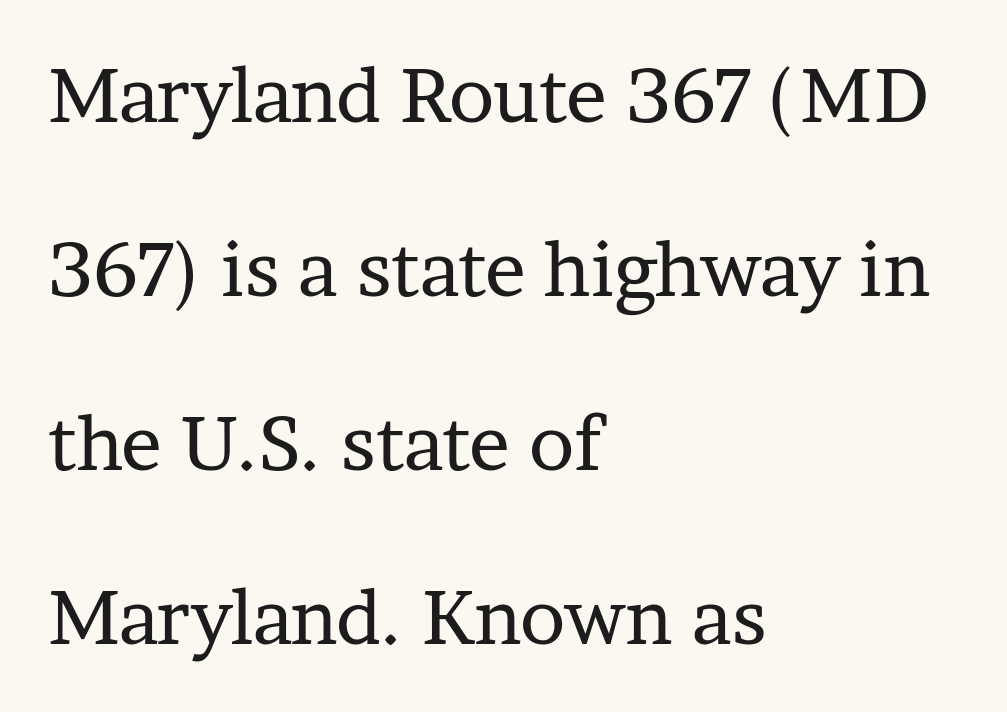
Q: Is the text bold? A: No.
Q: Is the text italic (slanted)? A: No, it is upright.
Q: Is the typeface a serif or a sans-serif typeface? A: Serif.
Q: Is the text underlined? A: No.
Q: How is the paragraph aligned? A: Left-aligned.
Q: Is the spacing between letters normal or unusually wide? A: Normal.
Q: Is the spacing between lines tight, normal or loose? A: Loose.
Q: Width (condensed, normal, or wide)? A: Normal.
Q: Stroke contrast? A: Low.
Q: x-height? A: Medium.
Q: Monospaced? A: No.
